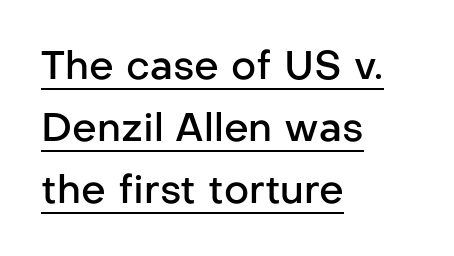
Do the characters align in a grid? No, the font is proportional. As a designer I'd log this as weight 600, semibold. In terms of leading, this rendering sits right in the middle. The sample's only ornament is a line tracing under the words. Note: no serifs on the glyphs.
